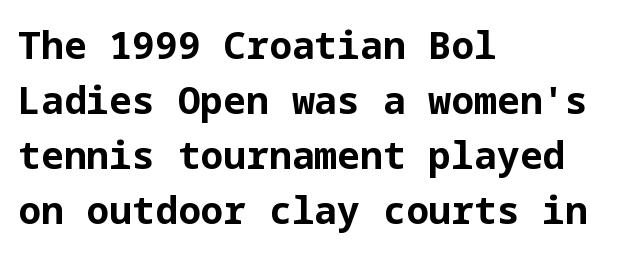
This block has exactly the height ordinary leading produces. The gap between lines stays unmarked. Thick stems and heavy bowls — unmistakably bold. Which margin do the lines hug? The left one — the right edge is uneven. Unlike italic type, these characters show no tilt at all.
